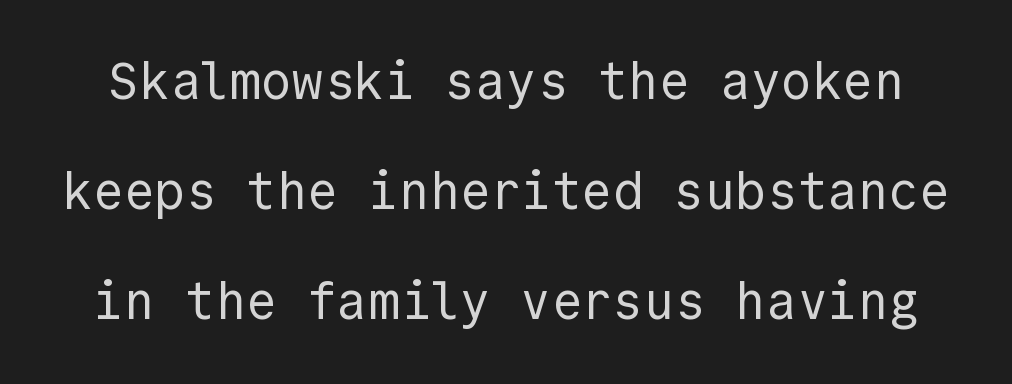
{"serif": "no", "italic": "no", "bold": "no", "weight": "regular", "width": "normal", "x_height": "medium", "monospaced": "yes", "underline": "no", "line_spacing": "loose", "line_spacing_ratio": 2.16, "letter_spacing": "normal", "letter_spacing_em": 0.0, "glyph_px": 51}
